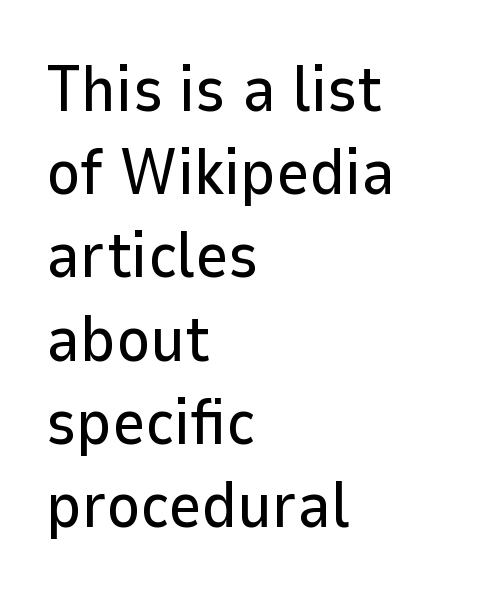
In terms of letterspacing, this is plain default setting. Casual observation: everything's shoved over to the left. Glance below the letters and you will spot only blank space. The letters stand straight up with perfectly vertical stems.
